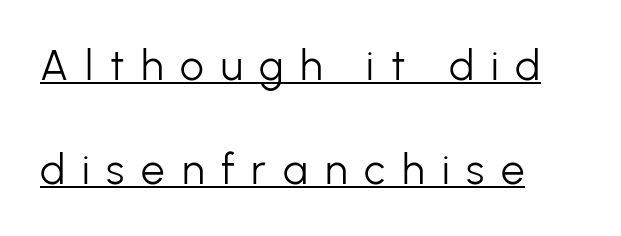
{"serif": "no", "italic": "no", "bold": "no", "weight": "light", "width": "normal", "stroke_contrast": "low", "x_height": "medium", "monospaced": "no", "underline": "yes", "align": "left", "line_spacing": "loose", "line_spacing_ratio": 2.48, "letter_spacing": "wide", "letter_spacing_em": 0.4, "glyph_px": 42}
